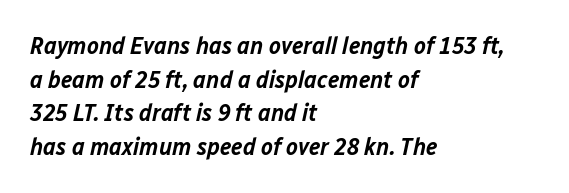
{"italic": "yes", "lean": "right", "slant_degrees": 12, "bold": "semi", "underline": "no", "align": "left", "line_spacing": "normal", "line_spacing_ratio": 1.35, "letter_spacing": "normal", "letter_spacing_em": 0.0, "glyph_px": 25}
